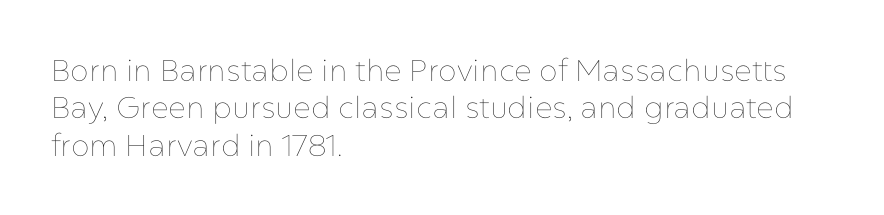
{"italic": "no", "bold": "no", "weight": "thin", "width": "normal", "stroke_contrast": "low", "x_height": "medium", "monospaced": "no", "underline": "no", "align": "left", "line_spacing": "normal", "line_spacing_ratio": 1.25, "letter_spacing": "normal", "letter_spacing_em": 0.0, "glyph_px": 30}
